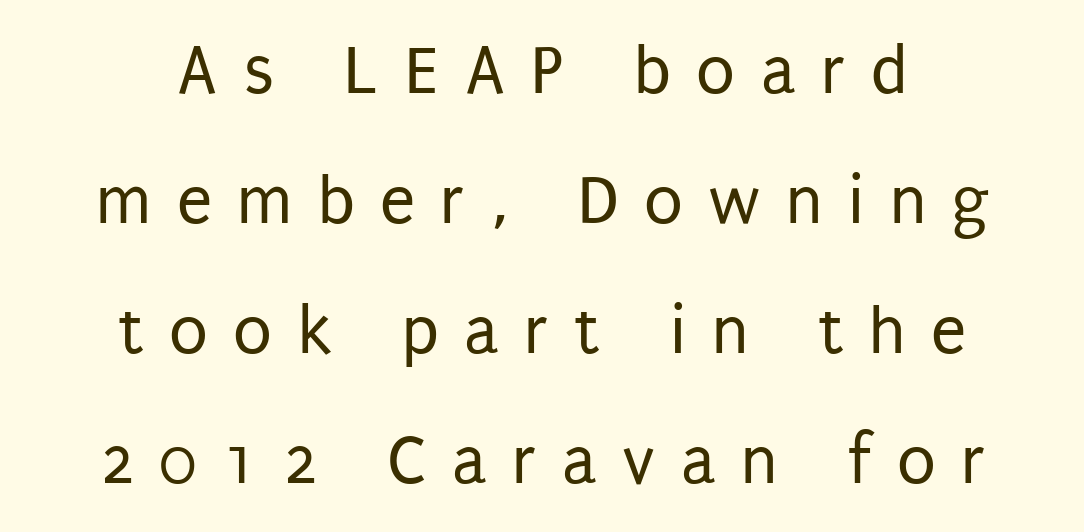
{"serif": "no", "italic": "no", "bold": "no", "weight": "regular", "width": "condensed", "stroke_contrast": "low", "x_height": "large", "monospaced": "no", "underline": "no", "align": "center", "line_spacing_ratio": 1.83, "letter_spacing": "wide", "letter_spacing_em": 0.36, "glyph_px": 71}
